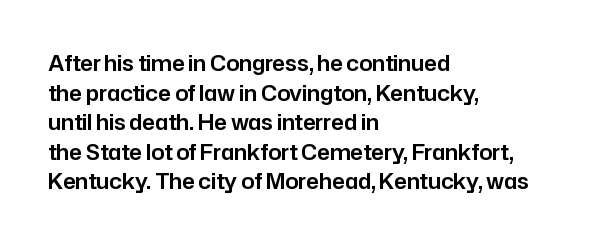
Caption: standard tracking, unaltered. Only glyphs here, with clear space below each row. The line-height multiplier appears to be the usual default. The typography opts for an upright posture over an oblique one. A student would call this left alignment; a typographer would say flush left, rag right.
